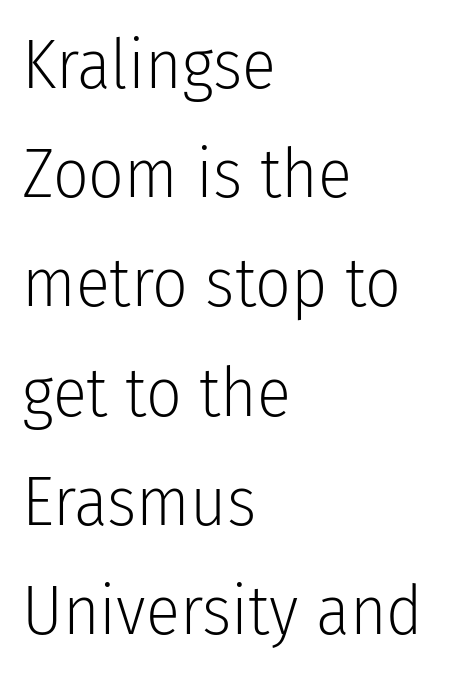
{"serif": "no", "italic": "no", "bold": "no", "weight": "light", "width": "condensed", "stroke_contrast": "low", "x_height": "medium", "monospaced": "no", "underline": "no", "align": "left", "line_spacing": "normal", "line_spacing_ratio": 1.56, "letter_spacing": "normal", "letter_spacing_em": 0.0, "glyph_px": 70}
